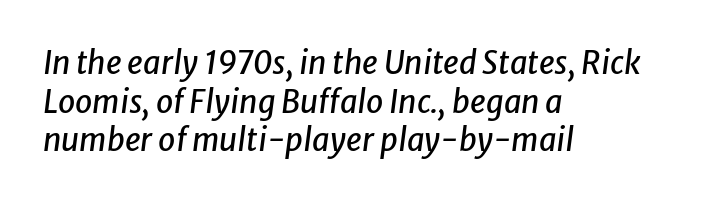
The passage shown stacks its lines at a standard gap. The paragraph shown leans on its left margin. The axis of the letterforms is tilted away from vertical. Each row of text sits above clean, open space. The passage shown is typed in a proportional face where columns would drift.
